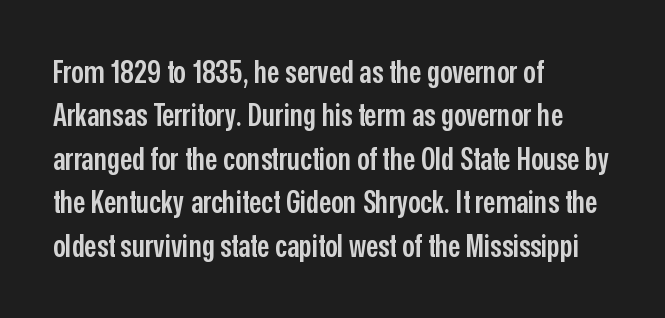
{"serif": "no", "italic": "no", "bold": "semi", "weight": "semibold", "width": "condensed", "stroke_contrast": "low", "x_height": "medium", "monospaced": "no", "underline": "no", "align": "left", "line_spacing": "normal", "line_spacing_ratio": 1.4, "letter_spacing": "normal", "letter_spacing_em": 0.0, "glyph_px": 31}
